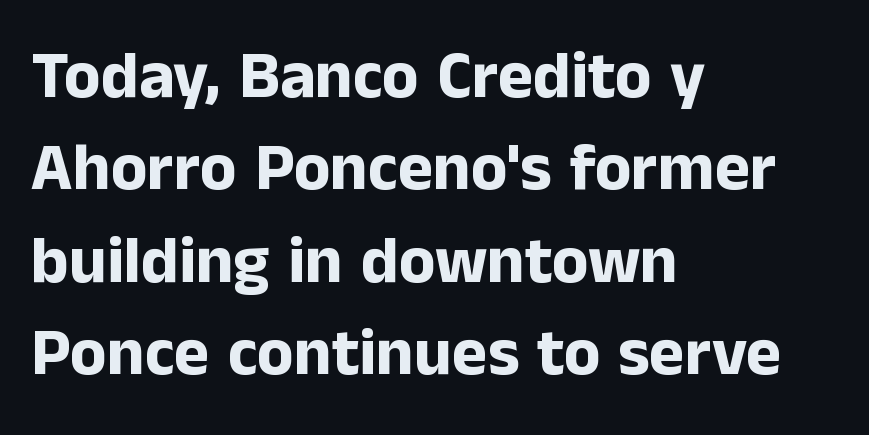
The image shows 67 px bold sans-serif type, upright; set left-aligned, normal line spacing (1.38x), normal letter spacing, not underlined; low stroke contrast and a medium x-height.
